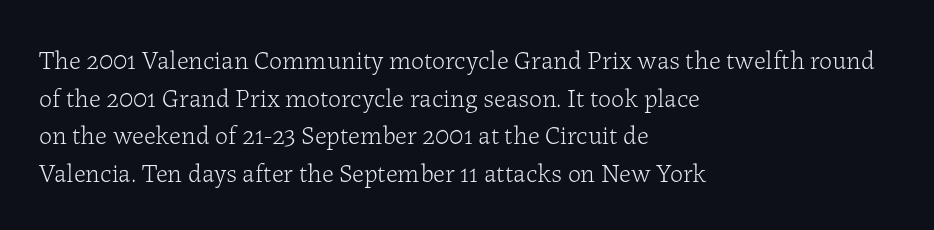
This sample is left-justified, so line endings fall wherever the words run out. Short note: letters normally spaced. These lines were composed using upright roman letters. Nothing heavy about these letters — not bold at all. The glyphs are unaccompanied by any horizontal stroke below them. Quick note: interline space is typical.
